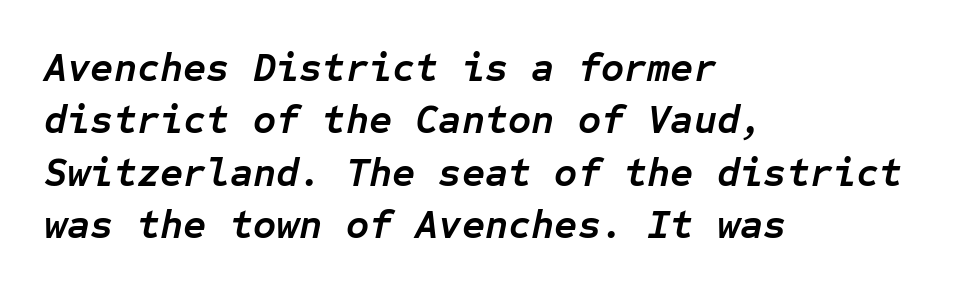
The image shows 40 px semibold type, italic (leaning right), monospaced; set left-aligned, normal line spacing (1.31x), normal letter spacing, not underlined; low stroke contrast and a medium x-height.
